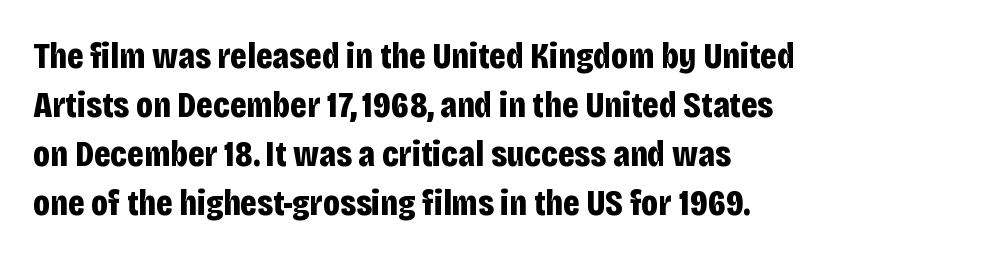
The image shows 37 px bold, condensed sans-serif type, upright; set left-aligned, normal line spacing (1.32x), normal letter spacing, not underlined; low stroke contrast and a large x-height.
